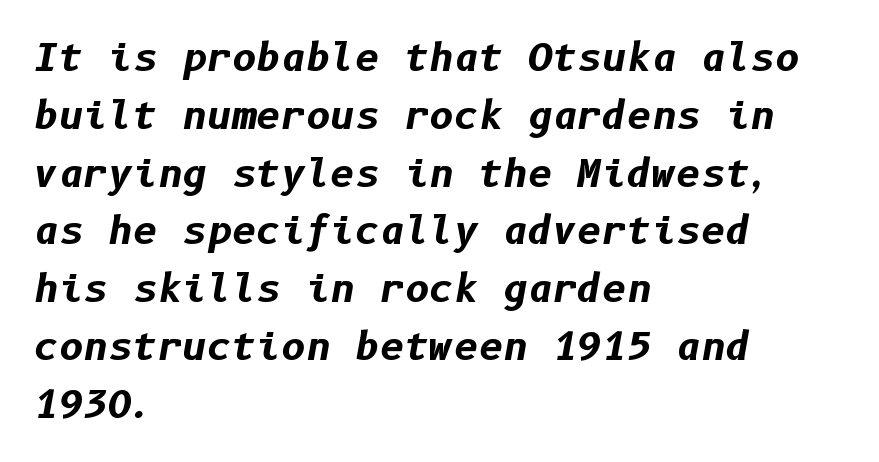
The image shows 38 px bold type, italic (leaning right); set left-aligned, normal line spacing (1.52x), normal letter spacing, not underlined; low stroke contrast and a medium x-height.
